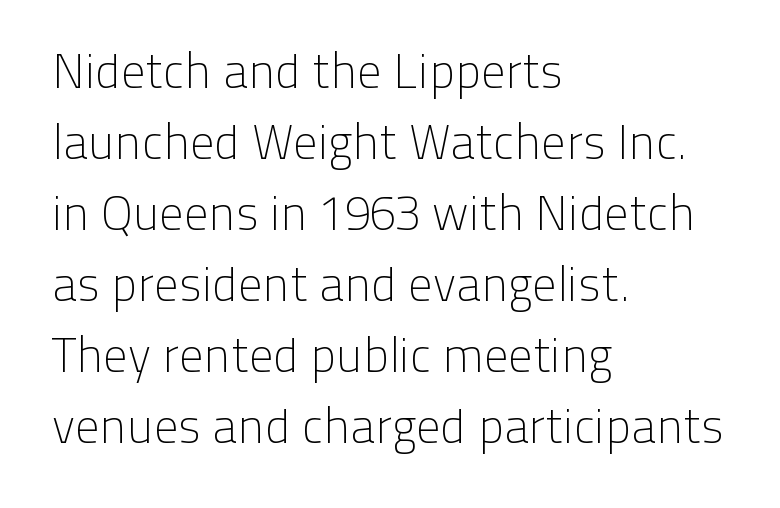
Q: Is the text bold? A: No.
Q: Is the text italic (slanted)? A: No, it is upright.
Q: Is the typeface a serif or a sans-serif typeface? A: Sans-serif.
Q: Is the text underlined? A: No.
Q: How is the paragraph aligned? A: Left-aligned.
Q: Is the spacing between letters normal or unusually wide? A: Normal.
Q: Is the spacing between lines tight, normal or loose? A: Normal.
Q: Width (condensed, normal, or wide)? A: Normal.
Q: Stroke contrast? A: Low.
Q: x-height? A: Medium.
Q: Monospaced? A: No.
